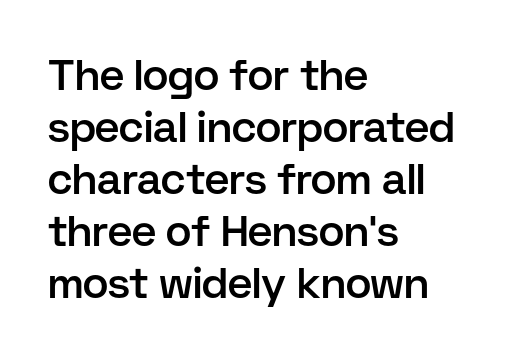
Q: Is the text bold? A: Semi-bold.
Q: Is the text italic (slanted)? A: No, it is upright.
Q: Is the typeface a serif or a sans-serif typeface? A: Sans-serif.
Q: Is the text underlined? A: No.
Q: How is the paragraph aligned? A: Left-aligned.
Q: Is the spacing between letters normal or unusually wide? A: Normal.
Q: Width (condensed, normal, or wide)? A: Normal.
Q: Stroke contrast? A: Low.
Q: x-height? A: Medium.
Q: Monospaced? A: No.
